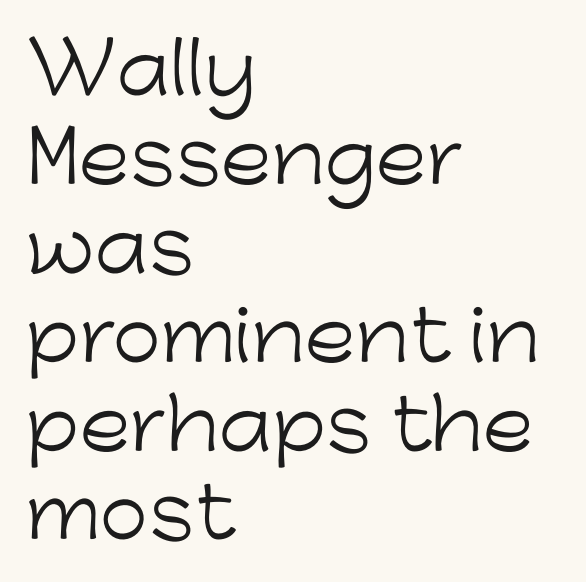
Each row of text sits above clean, open space. Is this a sans? Yes — the strokes have no serifs. Casual observation: everything's shoved over to the left. Looks like regular typesetting: each glyph gets only the width it needs. Notice how descenders clear the ascenders below comfortably — that's standard leading.
